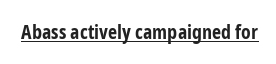
The image shows 20 px bold type, upright; set normal letter spacing, underlined.
